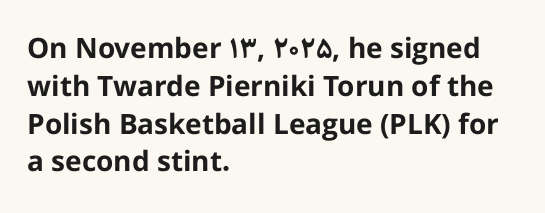
Q: Is the text bold? A: Yes.
Q: Is the text italic (slanted)? A: No, it is upright.
Q: Is the typeface a serif or a sans-serif typeface? A: Sans-serif.
Q: Is the text underlined? A: No.
Q: How is the paragraph aligned? A: Left-aligned.
Q: Is the spacing between letters normal or unusually wide? A: Normal.
Q: Is the spacing between lines tight, normal or loose? A: Normal.
Q: Width (condensed, normal, or wide)? A: Normal.
Q: Stroke contrast? A: Low.
Q: x-height? A: Medium.
Q: Monospaced? A: No.
